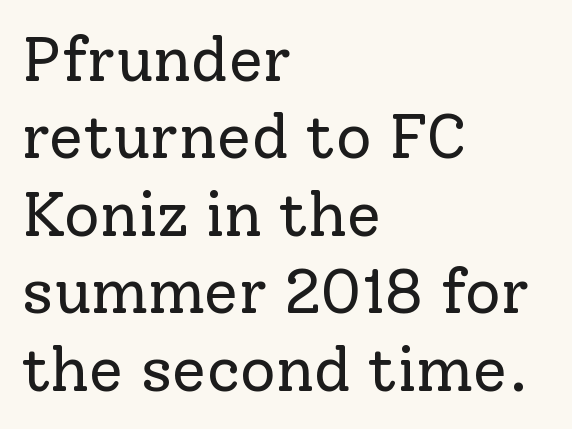
The passage is arranged the way most books set body copy — flush left. Clear beneath every line of the passage. These lines keep a tight, regular rhythm from letter to letter. Summary of weight: not heavy and not bold.
